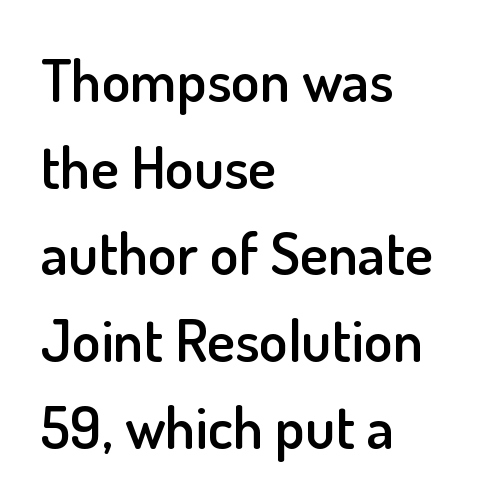
{"serif": "no", "italic": "no", "bold": "semi", "weight": "semibold", "width": "normal", "stroke_contrast": "low", "x_height": "small", "monospaced": "no", "underline": "no", "align": "left", "line_spacing": "normal", "line_spacing_ratio": 1.47, "letter_spacing": "normal", "letter_spacing_em": 0.0, "glyph_px": 59}
